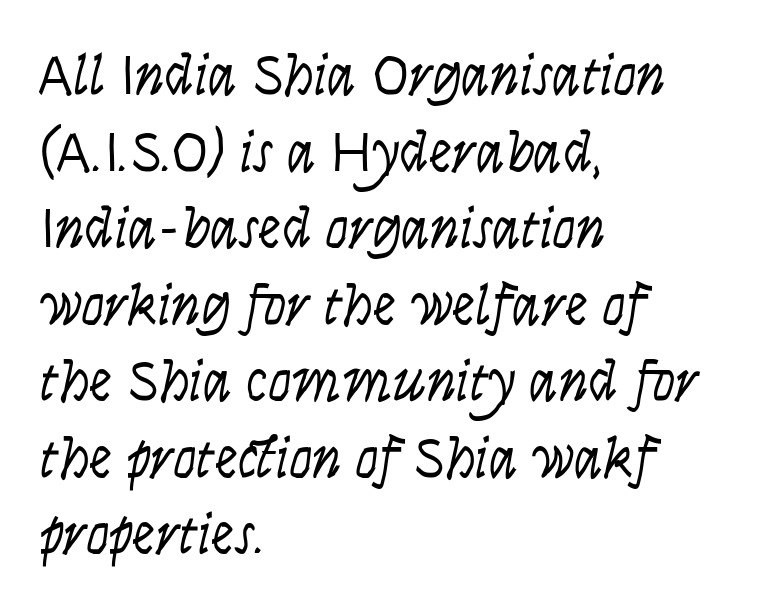
Q: Is the text bold? A: No.
Q: Is the text italic (slanted)? A: Yes.
Q: Is the typeface a serif or a sans-serif typeface? A: Sans-serif.
Q: Is the text underlined? A: No.
Q: How is the paragraph aligned? A: Left-aligned.
Q: Is the spacing between letters normal or unusually wide? A: Normal.
Q: Is the spacing between lines tight, normal or loose? A: Normal.
Q: Width (condensed, normal, or wide)? A: Condensed.
Q: Stroke contrast? A: Low.
Q: x-height? A: Large.
Q: Monospaced? A: No.
